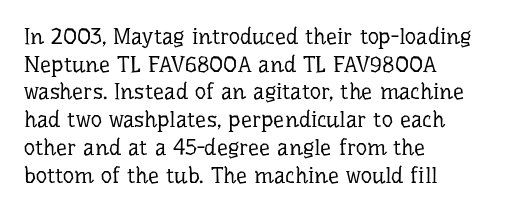
The image shows 22 px text type, upright; set left-aligned, normal line spacing (1.26x), normal letter spacing, not underlined.
